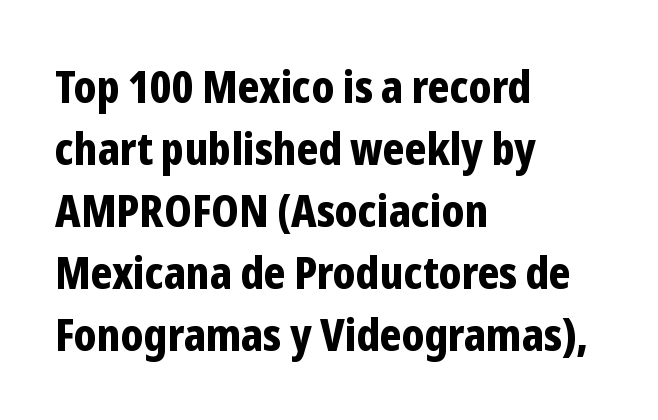
The gap between lines stays unmarked. Are there feet on the stems? There aren't — it's a sans. Normally led — the rows are evenly, conventionally spaced. Layout note: lines flush left. The tracking reads as untouched default to a designer's eye. Is this a fixed-width face? No — the glyphs have proportional, varying widths.
